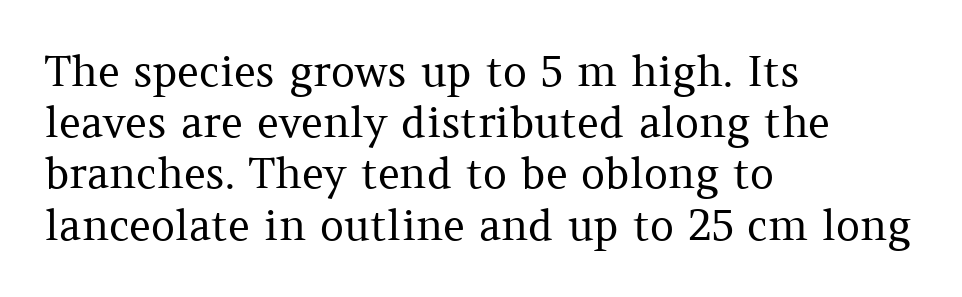
The letters advance in unequal steps, a hallmark of proportional type. Characters follow at the spacing the type designer built in. Clear beneath every line of the passage. Every stem runs plumb, perpendicular to the baseline.
